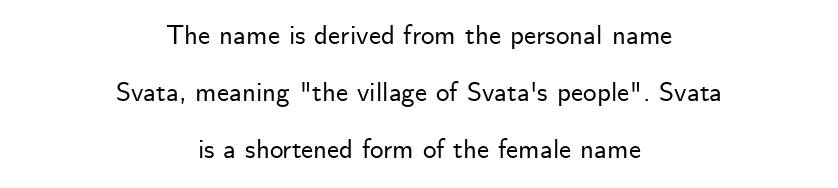
If you folded the block vertically in half, each line would mirror itself in length. The specimen omits any rule beneath the text block's lines. Compared with typical body copy, the letter spacing here is the same. Horizontal bands of white between lines are thick stripes.
